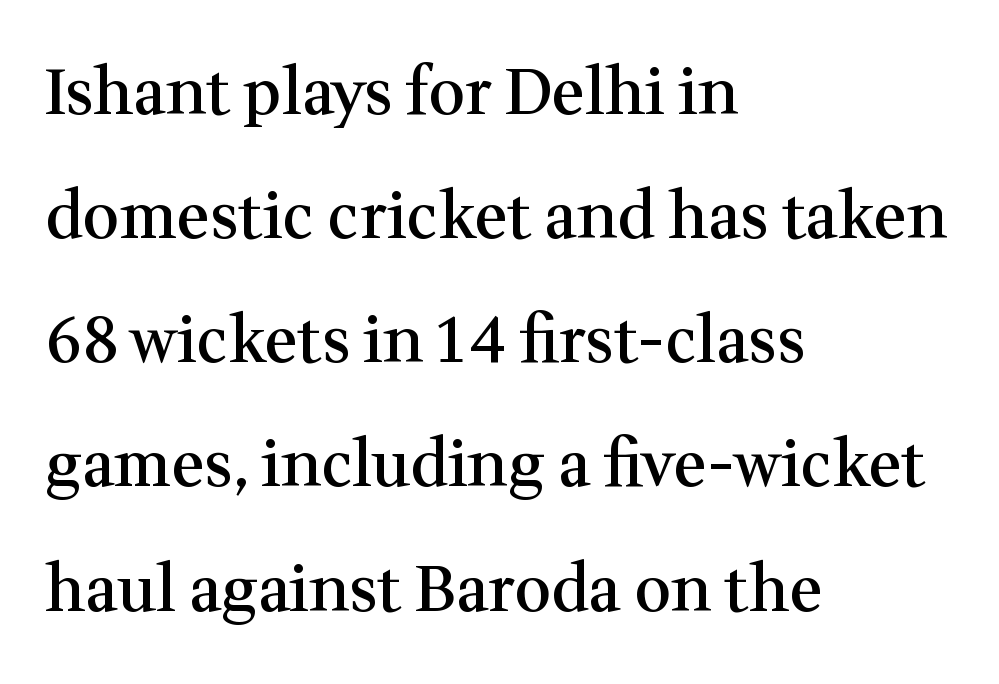
Q: Is the text bold? A: Semi-bold.
Q: Is the text italic (slanted)? A: No, it is upright.
Q: Is the typeface a serif or a sans-serif typeface? A: Serif.
Q: Is the text underlined? A: No.
Q: How is the paragraph aligned? A: Left-aligned.
Q: Is the spacing between letters normal or unusually wide? A: Normal.
Q: Is the spacing between lines tight, normal or loose? A: Loose.
Q: Width (condensed, normal, or wide)? A: Normal.
Q: Stroke contrast? A: Medium.
Q: x-height? A: Medium.
Q: Monospaced? A: No.
